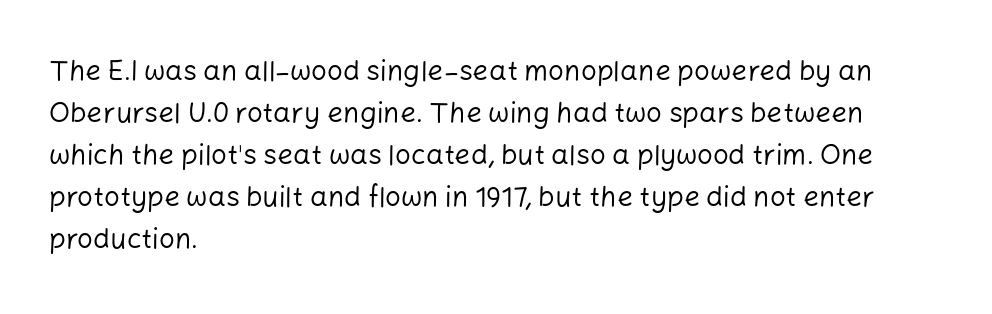
Q: Is the text bold? A: No.
Q: Is the text italic (slanted)? A: No, it is upright.
Q: Is the typeface a serif or a sans-serif typeface? A: Sans-serif.
Q: Is the text underlined? A: No.
Q: How is the paragraph aligned? A: Left-aligned.
Q: Is the spacing between letters normal or unusually wide? A: Normal.
Q: Is the spacing between lines tight, normal or loose? A: Normal.
Q: Width (condensed, normal, or wide)? A: Normal.
Q: Stroke contrast? A: Low.
Q: x-height? A: Medium.
Q: Monospaced? A: No.
